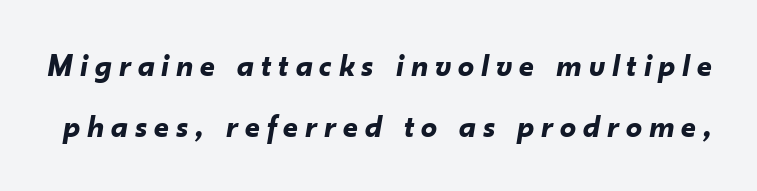
{"italic": "yes", "lean": "right", "slant_degrees": 10, "bold": "yes", "weight": "bold", "width": "normal", "stroke_contrast": "low", "x_height": "small", "monospaced": "no", "underline": "no", "line_spacing": "loose", "line_spacing_ratio": 1.92, "letter_spacing": "wide", "letter_spacing_em": 0.22, "glyph_px": 32}
